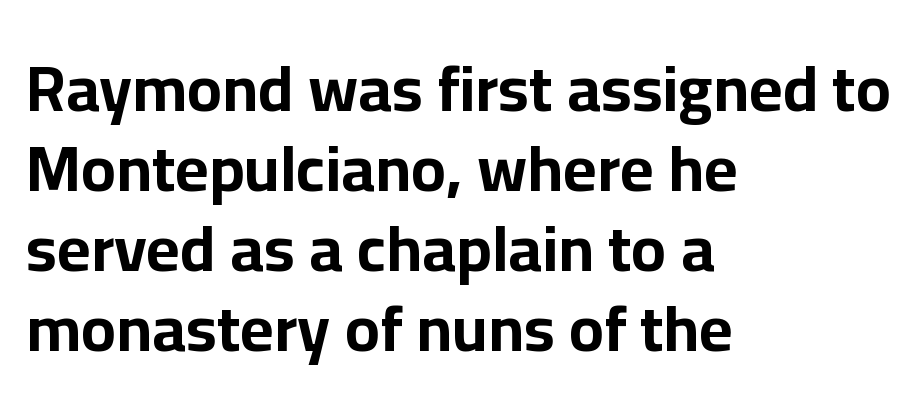
{"serif": "no", "italic": "no", "bold": "yes", "weight": "bold", "width": "normal", "stroke_contrast": "low", "x_height": "medium", "monospaced": "no", "underline": "no", "align": "left", "line_spacing_ratio": 1.23, "letter_spacing": "normal", "letter_spacing_em": 0.0, "glyph_px": 65}
